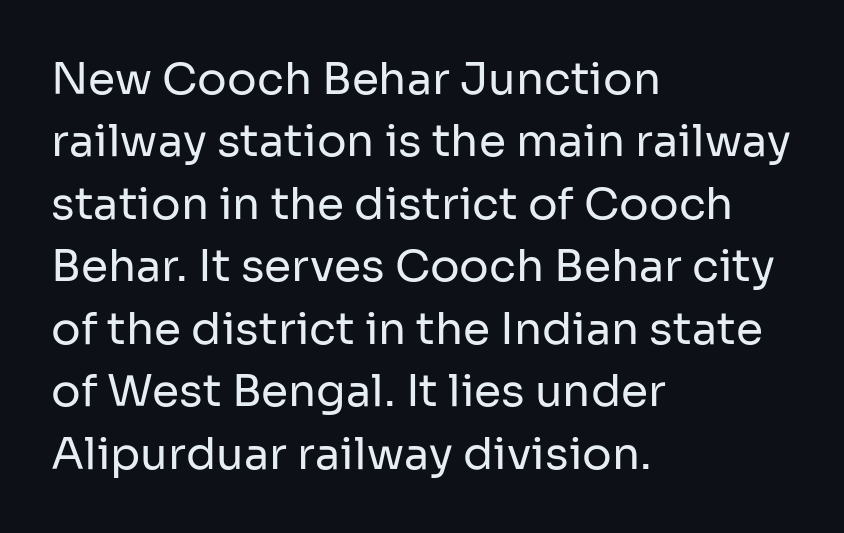
{"serif": "no", "italic": "no", "bold": "no", "weight": "regular", "width": "normal", "stroke_contrast": "low", "x_height": "medium", "monospaced": "no", "underline": "no", "align": "left", "line_spacing": "normal", "line_spacing_ratio": 1.42, "letter_spacing": "normal", "letter_spacing_em": 0.0, "glyph_px": 44}
